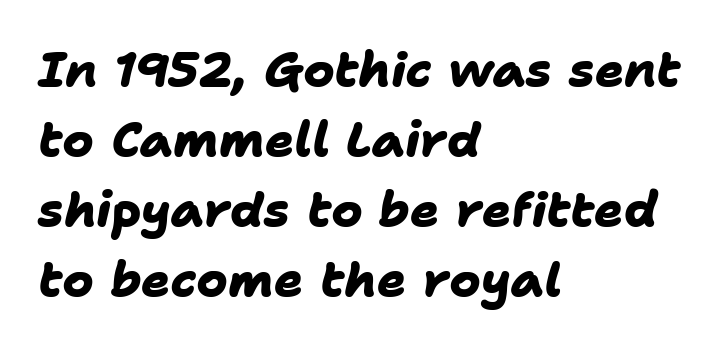
The image shows 48 px heavy sans-serif type; set left-aligned, normal line spacing (1.46x), normal letter spacing, not underlined; low stroke contrast and a medium x-height.
